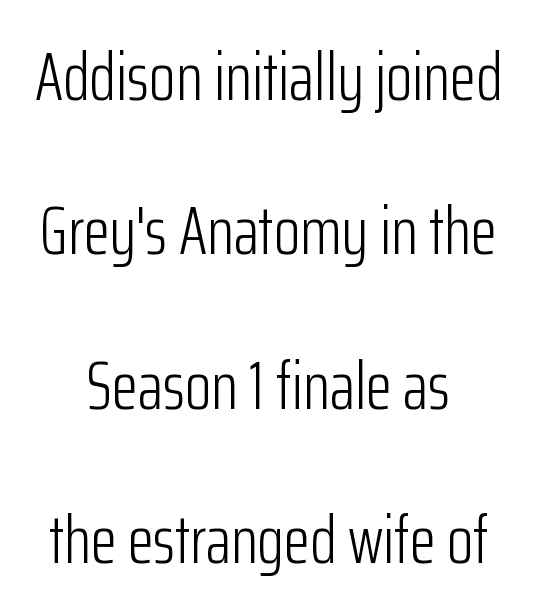
Q: Is the text bold? A: No.
Q: Is the text italic (slanted)? A: No, it is upright.
Q: Is the typeface a serif or a sans-serif typeface? A: Sans-serif.
Q: Is the text underlined? A: No.
Q: How is the paragraph aligned? A: Centered.
Q: Is the spacing between letters normal or unusually wide? A: Normal.
Q: Is the spacing between lines tight, normal or loose? A: Loose.
Q: Width (condensed, normal, or wide)? A: Condensed.
Q: Stroke contrast? A: Low.
Q: x-height? A: Medium.
Q: Monospaced? A: No.
